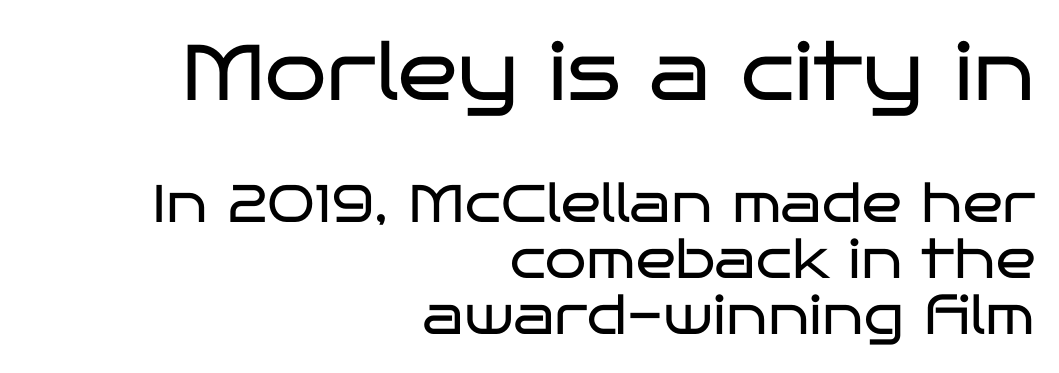
The image shows 79 px regular-weight, wide sans-serif type, upright; set right-aligned, tight line spacing (1.06x), normal letter spacing, not underlined; the first (top) block is 1.49x larger; low stroke contrast and a large x-height.
